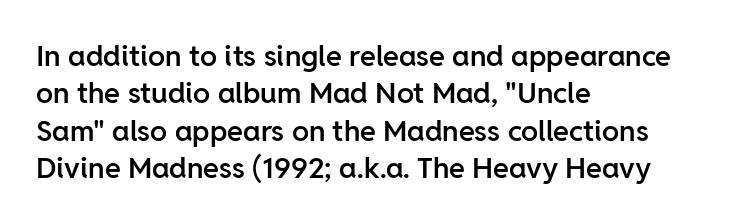
Just letters on the line, the space beneath them empty. The passage shown is typeset with a sans-serif family. The typesetting leans somewhat heavy: a semibold. How are the letters spaced? Ordinarily, with no added tracking. The rows are spaced the way most documents space them.
